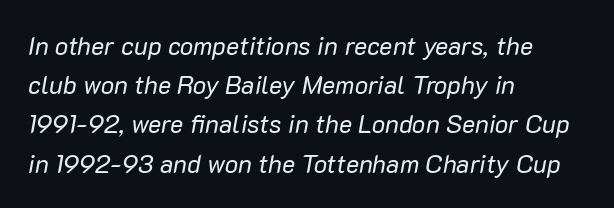
The image shows 25 px text type, italic (leaning right); set left-aligned, normal line spacing (1.57x), normal letter spacing, not underlined.
